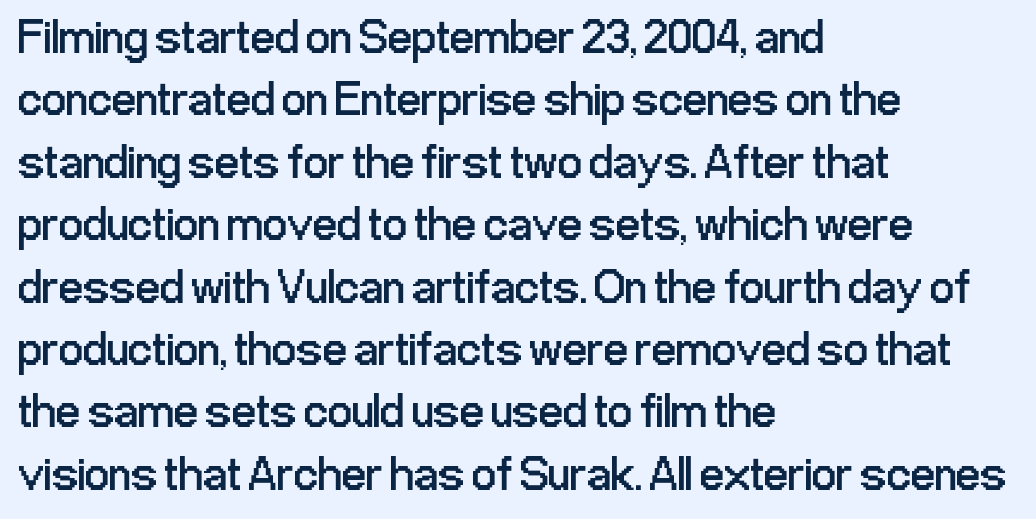
{"serif": "no", "italic": "no", "bold": "no", "weight": "regular", "width": "condensed", "stroke_contrast": "low", "x_height": "medium", "monospaced": "no", "underline": "no", "align": "left", "line_spacing": "normal", "line_spacing_ratio": 1.3, "letter_spacing": "normal", "letter_spacing_em": 0.0, "glyph_px": 48}
